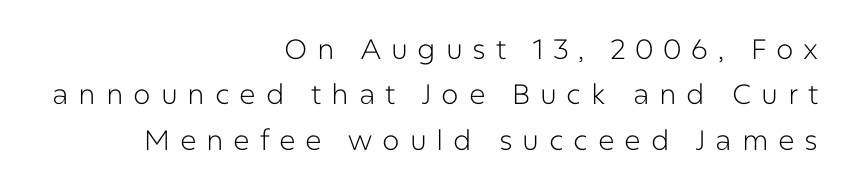
Q: Is the text bold? A: No.
Q: Is the text italic (slanted)? A: No, it is upright.
Q: Is the typeface a serif or a sans-serif typeface? A: Sans-serif.
Q: Is the text underlined? A: No.
Q: How is the paragraph aligned? A: Right-aligned.
Q: Is the spacing between letters normal or unusually wide? A: Unusually wide.
Q: Is the spacing between lines tight, normal or loose? A: Normal.
Q: Width (condensed, normal, or wide)? A: Normal.
Q: Stroke contrast? A: Low.
Q: x-height? A: Medium.
Q: Monospaced? A: No.
